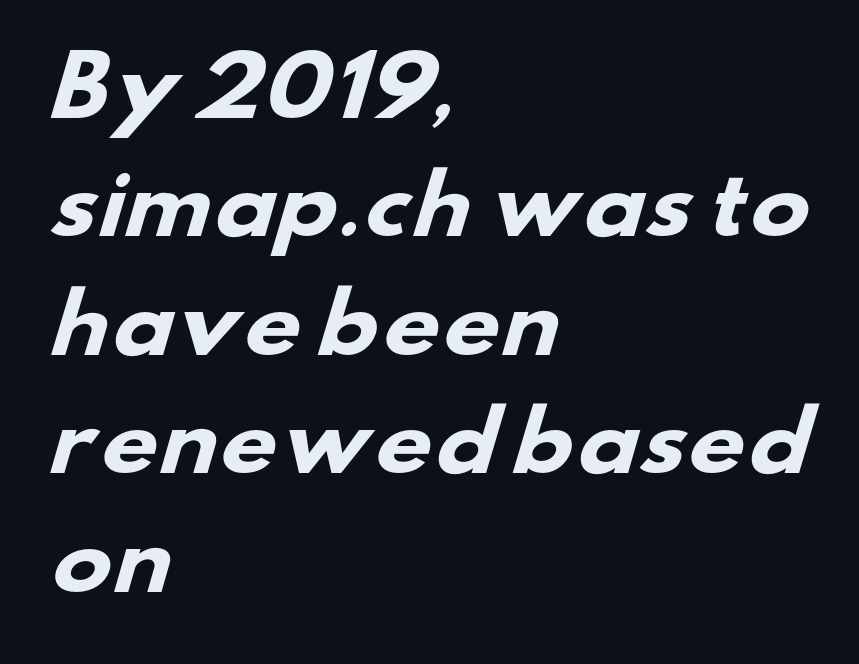
Caption: multi-line text, flush left, ragged right. Unlike a traditional serif, this face leaves its strokes unadorned. If you measured baseline to baseline, you'd find a middling distance. The area under the type is left untouched. Heavy, bold letterforms. How are the letters spaced? Ordinarily, with no added tracking.
